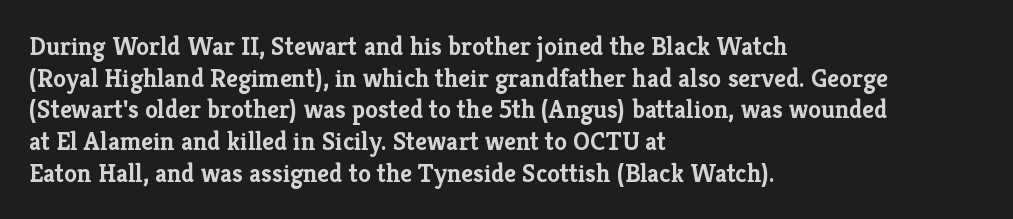
{"italic": "no", "bold": "yes", "underline": "no", "align": "left", "line_spacing_ratio": 1.22, "letter_spacing": "normal", "letter_spacing_em": 0.0, "glyph_px": 26}
